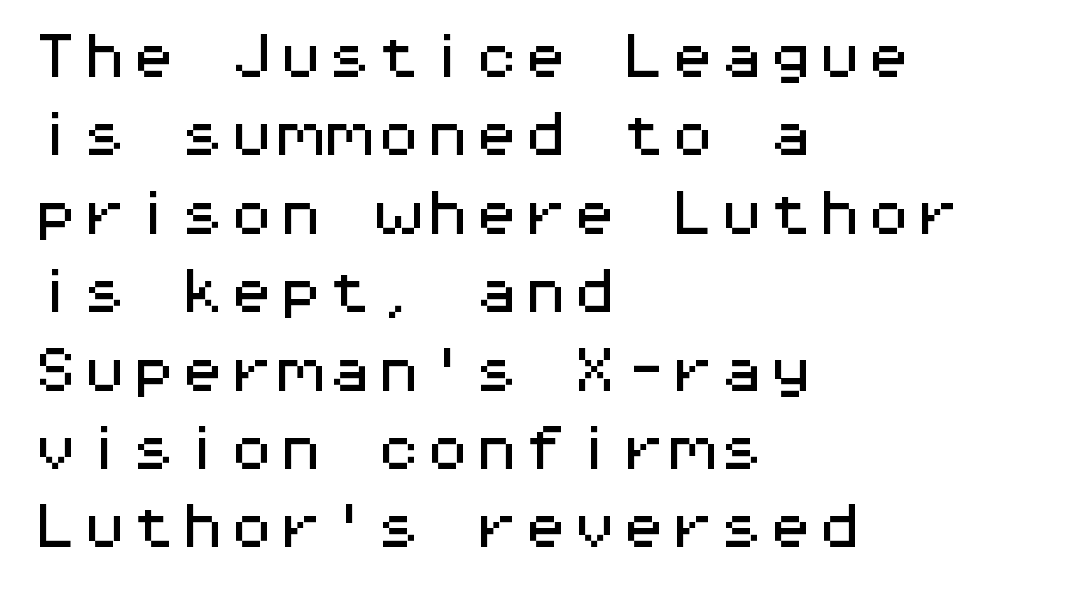
Inter-character spacing is left at the font's built-in metrics. Note the uniform advance width — an 'i' takes as much space as an 'm'. Observe the absence of serifs on each vertical stroke in this sample. Underlining? Definitely not there.
